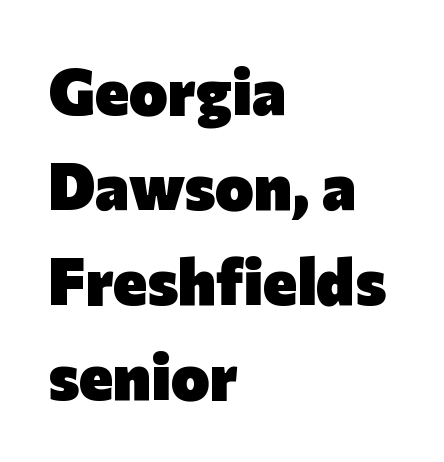
The image shows 65 px heavy sans-serif type, upright; set left-aligned, normal line spacing (1.46x), normal letter spacing, not underlined; low stroke contrast and a medium x-height.
